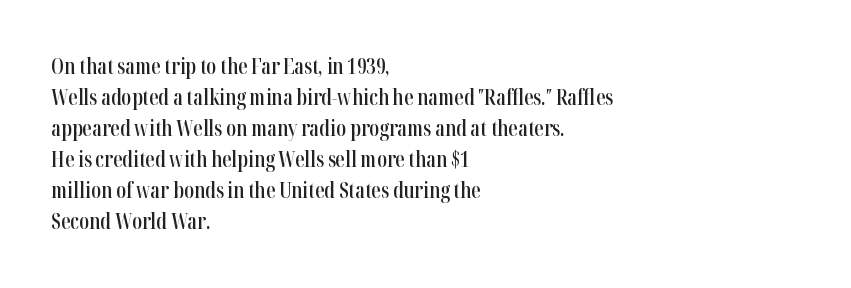
Observe the ordinary spacing: letters are neighbours, not strangers. Which margin do the lines hug? The left one — the right edge is uneven. Compared with typical paragraphs, the rows here are spaced about the same. Notice how the stems are strictly vertical — no italics here. Compared with an ordinary text face, these strokes are moderately heavier — a semibold. Clear beneath every line of the passage.
